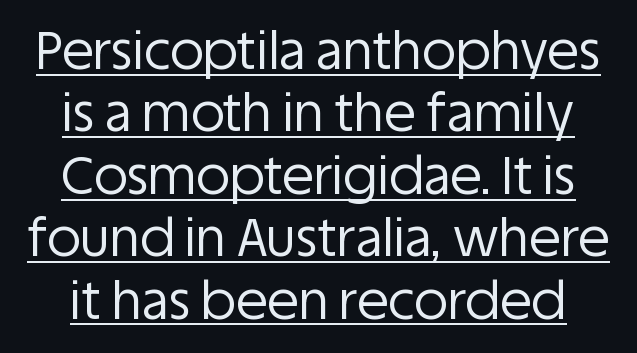
{"serif": "no", "italic": "no", "bold": "no", "weight": "regular", "width": "normal", "stroke_contrast": "low", "x_height": "large", "monospaced": "no", "underline": "yes", "line_spacing_ratio": 1.2, "letter_spacing": "normal", "letter_spacing_em": 0.0, "glyph_px": 52}
